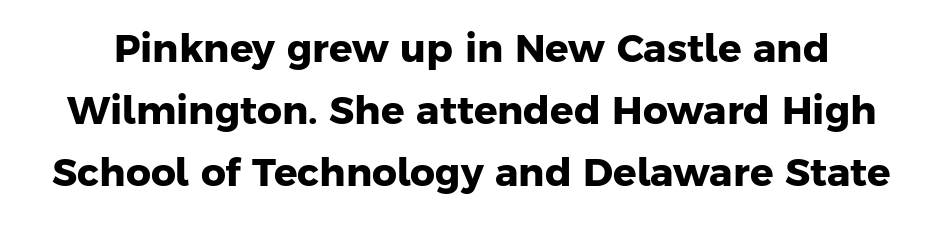
Q: Is the text bold? A: Yes.
Q: Is the typeface a serif or a sans-serif typeface? A: Sans-serif.
Q: Is the text underlined? A: No.
Q: Is the spacing between letters normal or unusually wide? A: Normal.
Q: Is the spacing between lines tight, normal or loose? A: Normal.
Q: Width (condensed, normal, or wide)? A: Normal.
Q: Stroke contrast? A: Low.
Q: x-height? A: Medium.
Q: Monospaced? A: No.
